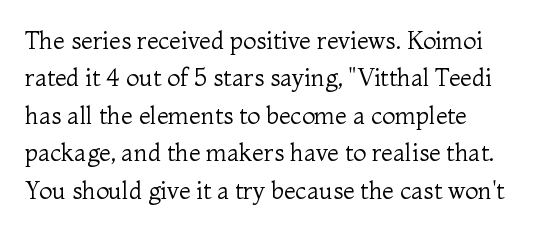
Evenly set lines give the paragraph a standard silhouette. Here the glyphs are tracked normally, forming tight word shapes. Rule under the text: the space is simply empty. Italic? Not at all — the glyphs are vertical. These glyphs show unthickened strokes, regular width or finer.
